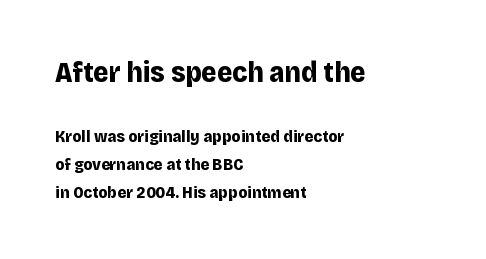
Q: Is the text bold? A: Yes.
Q: Is the text italic (slanted)? A: No, it is upright.
Q: Is the typeface a serif or a sans-serif typeface? A: Sans-serif.
Q: Is the text underlined? A: No.
Q: How is the paragraph aligned? A: Left-aligned.
Q: Is the spacing between letters normal or unusually wide? A: Normal.
Q: Is the spacing between lines tight, normal or loose? A: Normal.
Q: Which block of text is set in a larger size, the first (top) or the second (bottom)? A: The first (top) one.
Q: Width (condensed, normal, or wide)? A: Normal.
Q: Stroke contrast? A: Low.
Q: x-height? A: Large.
Q: Monospaced? A: No.
